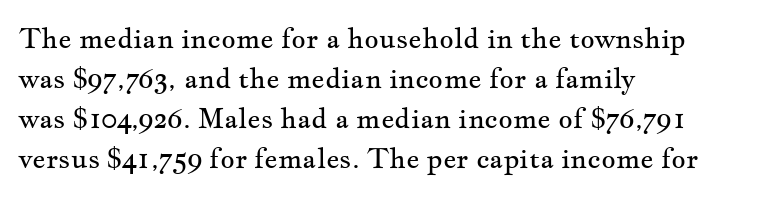
{"serif": "yes", "italic": "no", "bold": "no", "weight": "regular", "width": "wide", "stroke_contrast": "medium", "x_height": "small", "monospaced": "no", "underline": "no", "align": "left", "line_spacing": "normal", "line_spacing_ratio": 1.43, "letter_spacing": "normal", "letter_spacing_em": 0.0, "glyph_px": 28}
